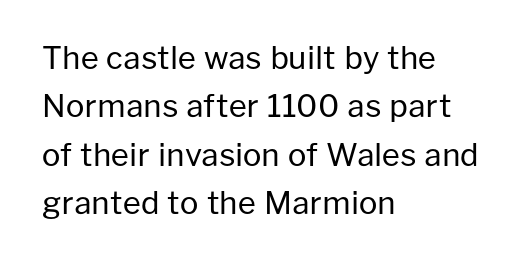
The letters advance in unequal steps, a hallmark of proportional type. Notice how the stems are strictly vertical — no italics here. Rule under the text: the space is simply empty. Quick note: interline space is typical. In CSS terms this would be text-align: left.
